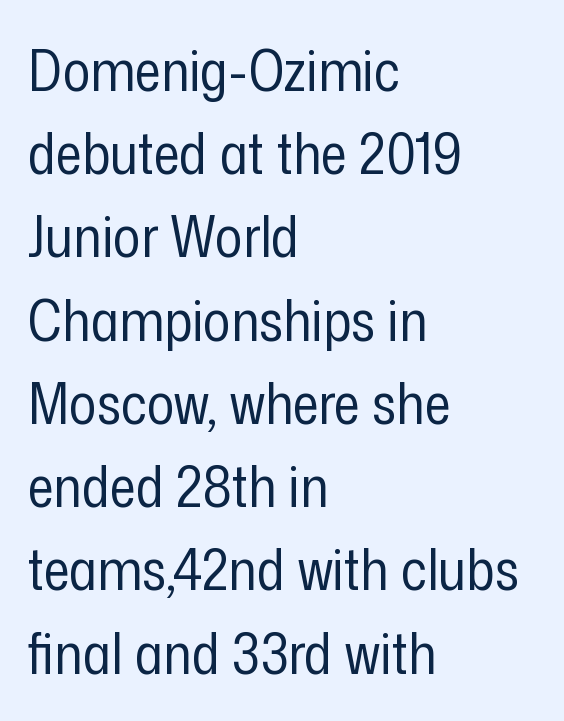
The image shows 57 px regular-weight, condensed sans-serif type, upright; set left-aligned, normal line spacing (1.46x), normal letter spacing, not underlined; low stroke contrast and a medium x-height.
